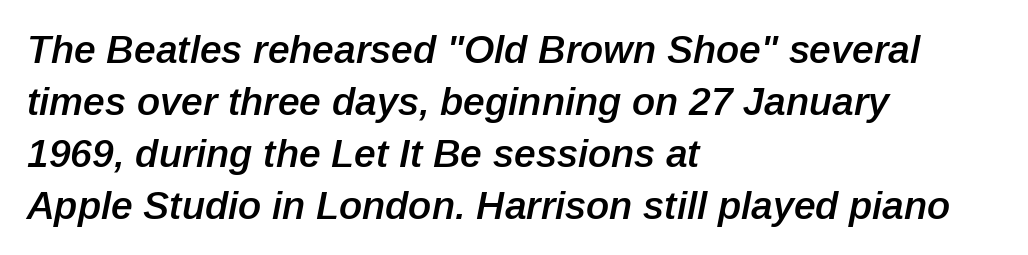
The image shows 39 px semibold type, italic (leaning right); set left-aligned, normal line spacing (1.33x), normal letter spacing, not underlined; low stroke contrast and a medium x-height.
